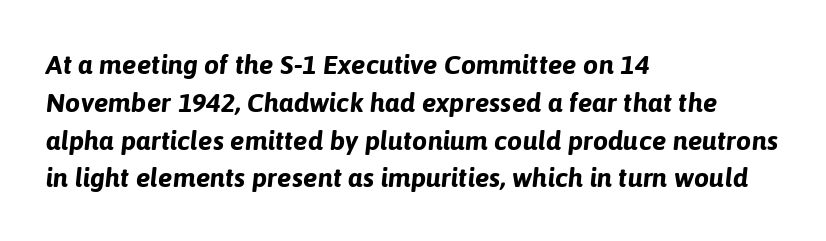
Left-aligned paragraph, ragged on the right. Slanted lettering throughout. The sample has been set heavy, in full bold. Honestly, there is no underline to notice here at all.
